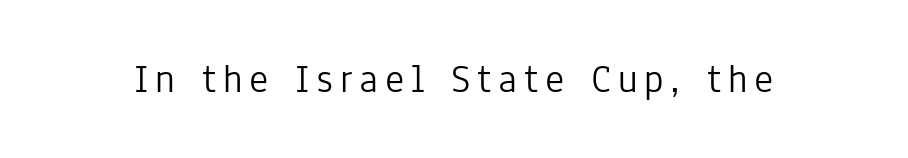
Q: Is the text bold? A: No.
Q: Is the text italic (slanted)? A: No, it is upright.
Q: Is the typeface a serif or a sans-serif typeface? A: Sans-serif.
Q: Is the text underlined? A: No.
Q: Width (condensed, normal, or wide)? A: Condensed.
Q: Stroke contrast? A: Low.
Q: x-height? A: Medium.
Q: Monospaced? A: No.
